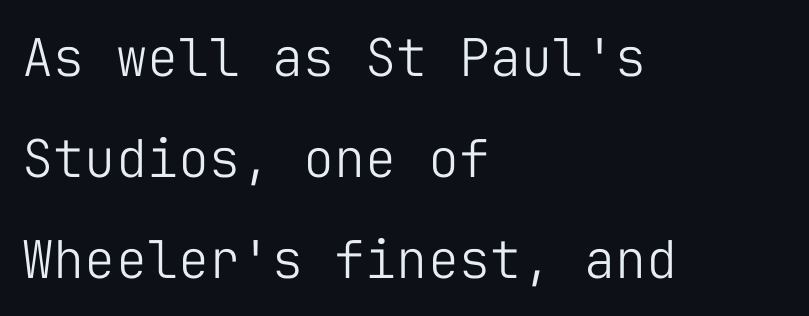
The image shows 52 px light sans-serif type, upright, monospaced; set left-aligned, loose line spacing (1.94x), normal letter spacing, not underlined; low stroke contrast and a medium x-height.
